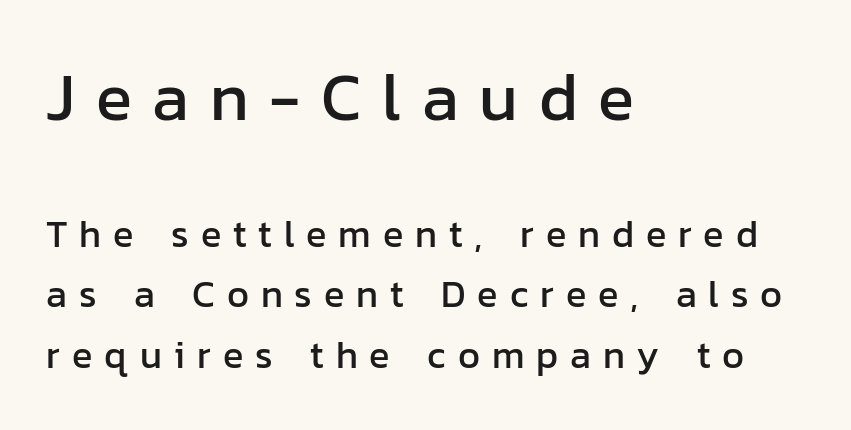
Each letter keeps its own natural width here, so spacing adapts to shape. Underline: absent. These lines have a slow, spaced-out rhythm from letter to letter. Character size in the leading block exceeds that of the trailing block. Baseline-to-baseline distance is the conventional proportion of letter height.
